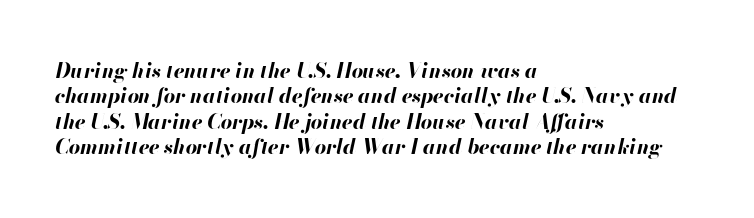
Q: Is the text bold? A: Yes.
Q: Is the text italic (slanted)? A: Yes, it leans right by about 13 degrees.
Q: Is the text underlined? A: No.
Q: How is the paragraph aligned? A: Left-aligned.
Q: Is the spacing between letters normal or unusually wide? A: Normal.
Q: Is the spacing between lines tight, normal or loose? A: Normal.
